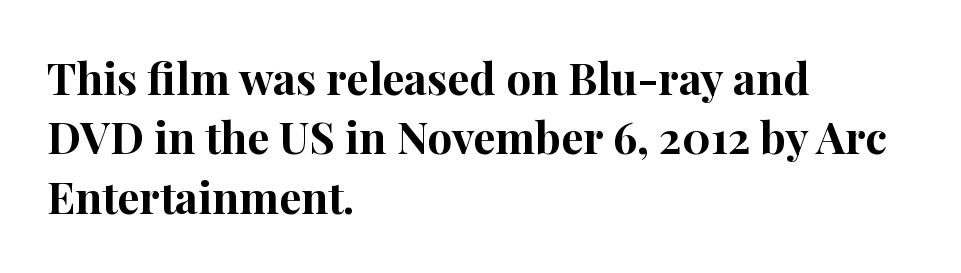
The image shows 44 px bold serif type, upright; set left-aligned, normal line spacing (1.35x), normal letter spacing, not underlined; high stroke contrast and a medium x-height.
